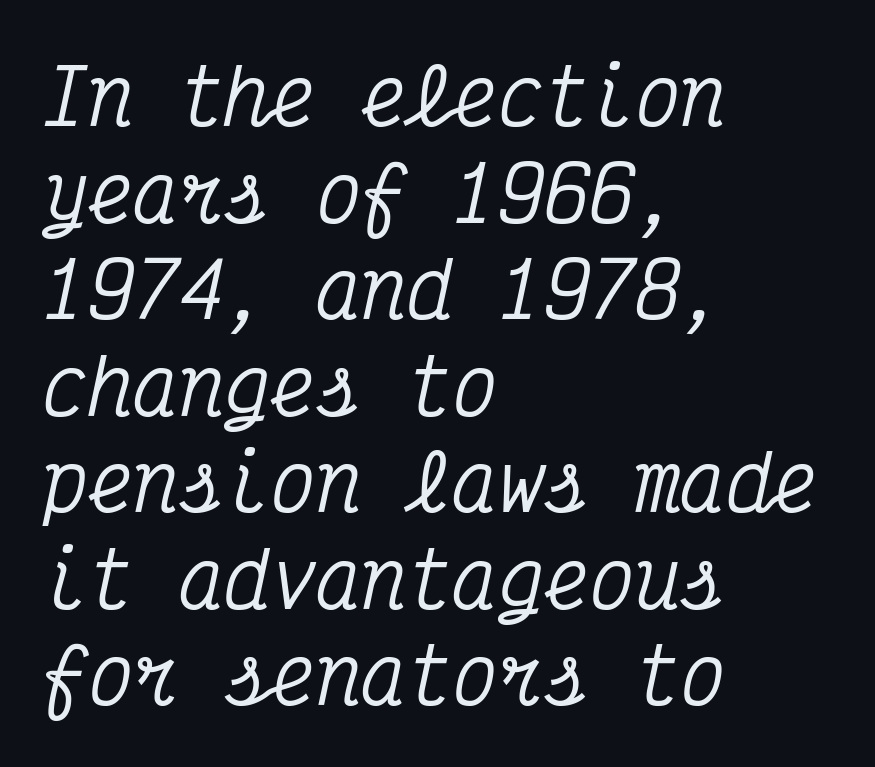
Summary of vertical rhythm: regular, with standard interline spacing. The characters display serif detailing at their extremities. The typesetter chose a ragged-right arrangement here. Caption: standard tracking, unaltered. Anything drawn beneath the words? Only blank space.
